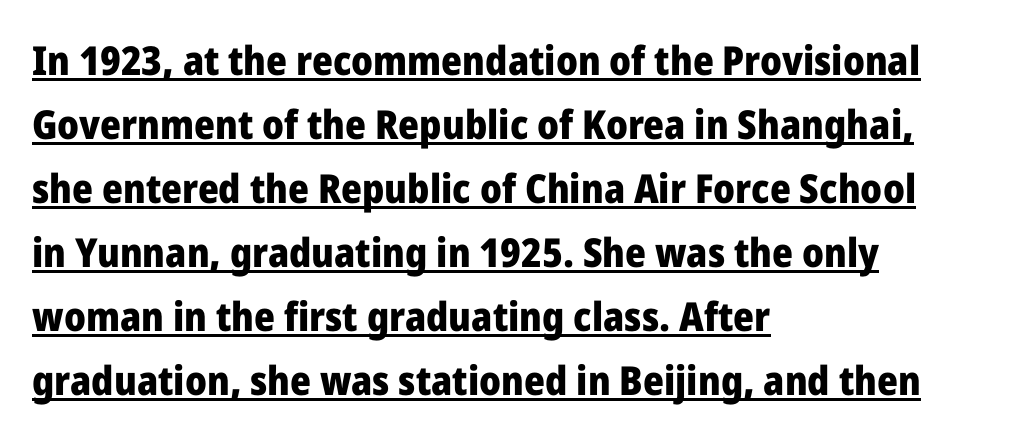
{"serif": "no", "italic": "no", "bold": "yes", "weight": "heavy", "width": "normal", "stroke_contrast": "low", "x_height": "medium", "monospaced": "no", "underline": "yes", "align": "left", "line_spacing": "normal", "line_spacing_ratio": 1.6, "letter_spacing": "normal", "letter_spacing_em": 0.0, "glyph_px": 40}
